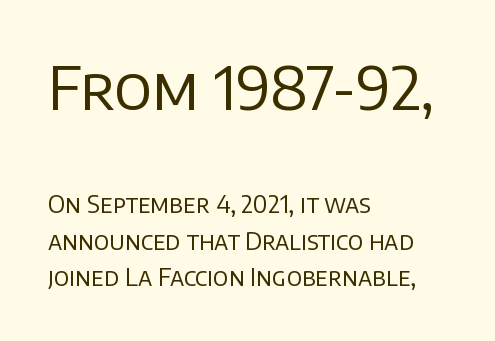
The image shows 60 px regular-weight sans-serif type, upright; set left-aligned, normal line spacing (1.53x), normal letter spacing, not underlined; the first (top) block is 2.5x larger; low stroke contrast and a large x-height.
